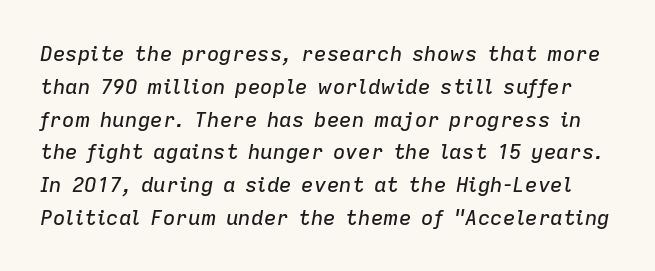
{"italic": "yes", "lean": "right", "slant_degrees": 9, "underline": "no", "line_spacing": "normal", "line_spacing_ratio": 1.56, "letter_spacing": "normal", "letter_spacing_em": 0.0, "glyph_px": 21}
